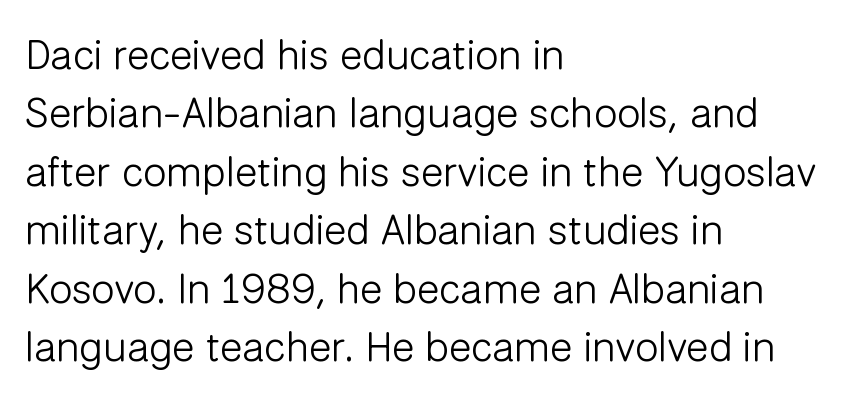
{"serif": "no", "italic": "no", "bold": "no", "weight": "light", "width": "normal", "stroke_contrast": "low", "x_height": "medium", "monospaced": "no", "underline": "no", "align": "left", "line_spacing": "normal", "line_spacing_ratio": 1.39, "letter_spacing": "normal", "letter_spacing_em": 0.0, "glyph_px": 42}
